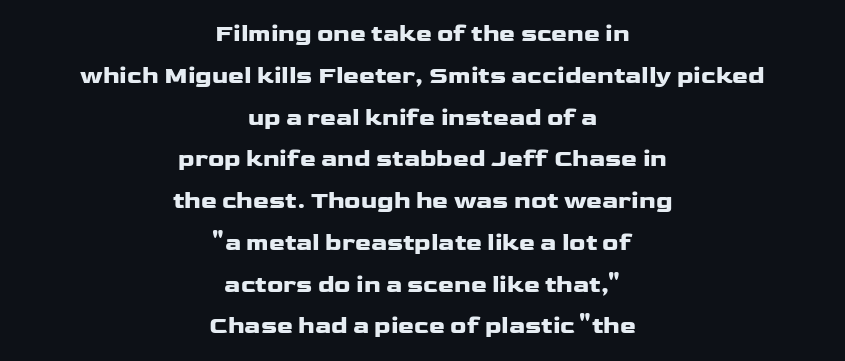
No word sits above an underline. The type is set solid horizontally, with unmodified tracking. If you folded the block vertically in half, each line would mirror itself in length. Weight check: bold — yes, fully. When letters stand straight like this, we call the style roman or upright.
